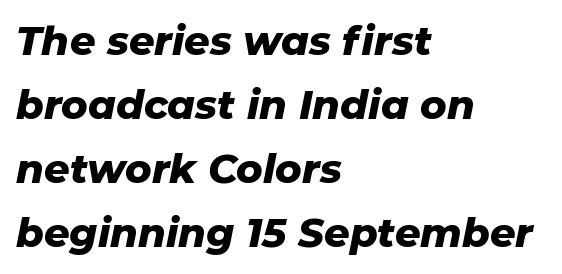
Q: Is the text bold? A: Yes.
Q: Is the text italic (slanted)? A: Yes, it leans right by about 11 degrees.
Q: Is the text underlined? A: No.
Q: How is the paragraph aligned? A: Left-aligned.
Q: Is the spacing between letters normal or unusually wide? A: Normal.
Q: Is the spacing between lines tight, normal or loose? A: Normal.
Q: Width (condensed, normal, or wide)? A: Normal.
Q: Stroke contrast? A: Low.
Q: x-height? A: Medium.
Q: Monospaced? A: No.
